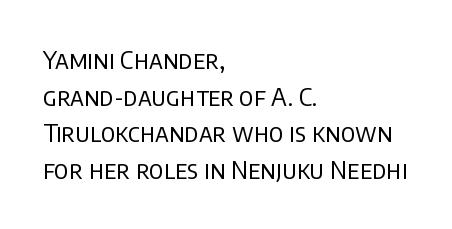
Q: Is the text bold? A: No.
Q: Is the text italic (slanted)? A: No, it is upright.
Q: Is the text underlined? A: No.
Q: How is the paragraph aligned? A: Left-aligned.
Q: Is the spacing between letters normal or unusually wide? A: Normal.
Q: Is the spacing between lines tight, normal or loose? A: Normal.
